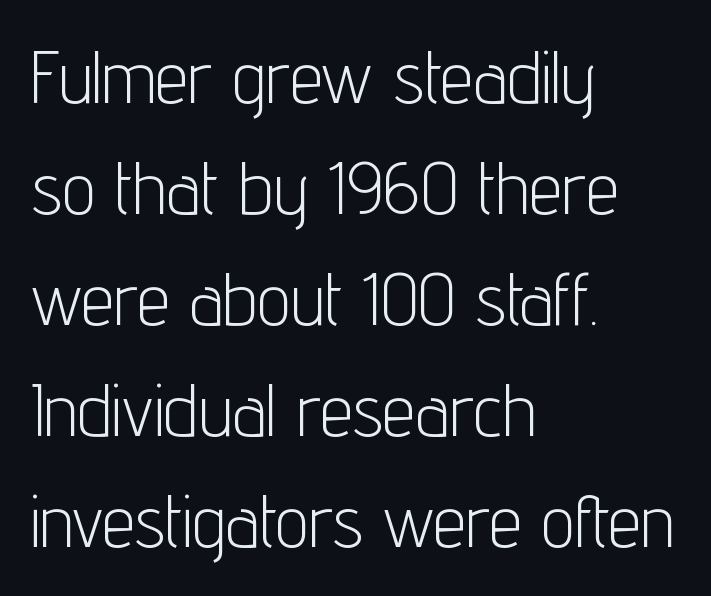
The image shows 74 px light, condensed sans-serif type, upright; set left-aligned, normal line spacing (1.5x), normal letter spacing, not underlined; low stroke contrast and a medium x-height.
